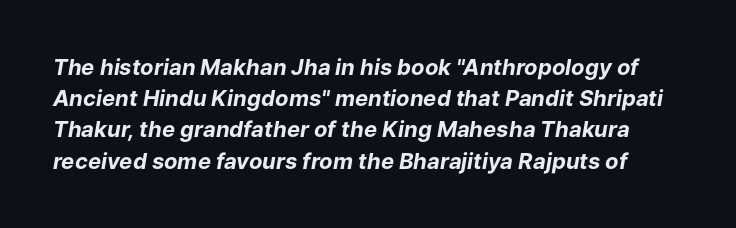
Q: Is the text bold? A: Yes.
Q: Is the text italic (slanted)? A: Yes, it leans right by about 9 degrees.
Q: Is the text underlined? A: No.
Q: Is the spacing between letters normal or unusually wide? A: Normal.
Q: Is the spacing between lines tight, normal or loose? A: Normal.
